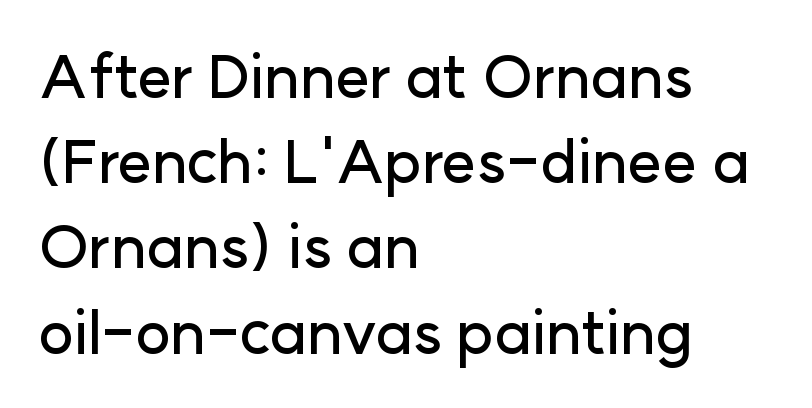
Each letter keeps its own natural width here, so spacing adapts to shape. Letter spacing: default. The compositor pushed each line to the left boundary. Any mark beneath the type? The region is blank.
